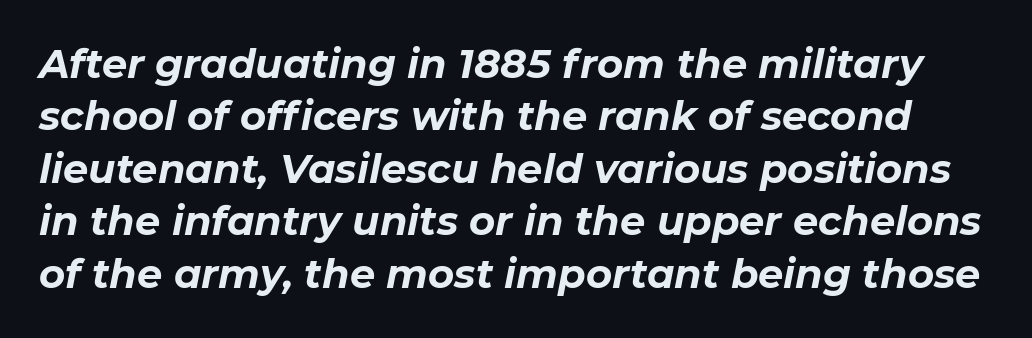
The image shows 40 px bold type, italic (leaning right); set normal line spacing (1.31x), normal letter spacing, not underlined; low stroke contrast and a medium x-height.
